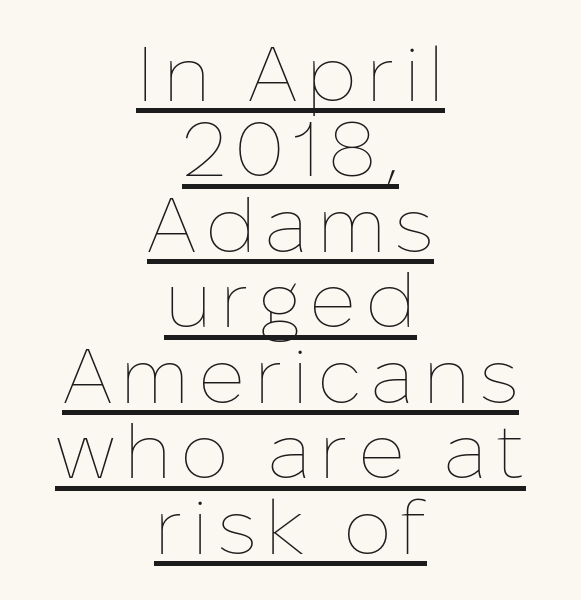
The image shows 77 px thin type, upright; set centered, tight line spacing (0.98x), underlined; low stroke contrast and a medium x-height.
